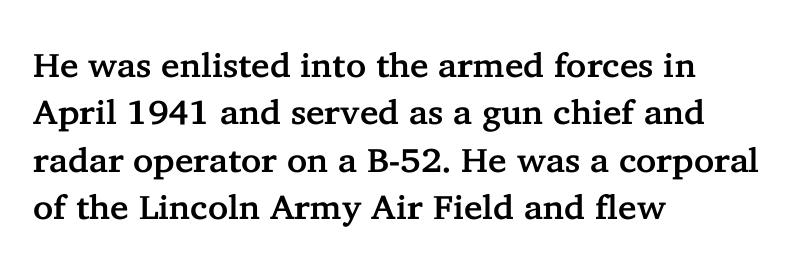
The rendering uses natural spacing where letterforms have individual widths. Leading: standard. There is no visible air inserted between adjacent glyphs. This rendering employs a face with finishing strokes, i.e., a serif. Anything drawn beneath the words? Only blank space. Ascenders rise straight up at ninety degrees.
